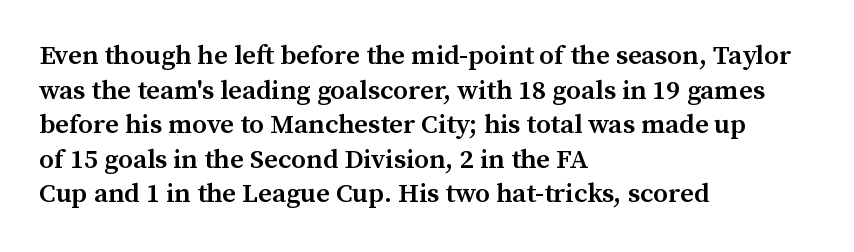
Set as a demibold, roughly 600 on the weight scale. The rendering anchors every line to the left-hand side. Tracking here is standard; glyphs follow each other at the usual distance. In terms of posture, this sample is upright. Each row of text sits above clean, open space.
